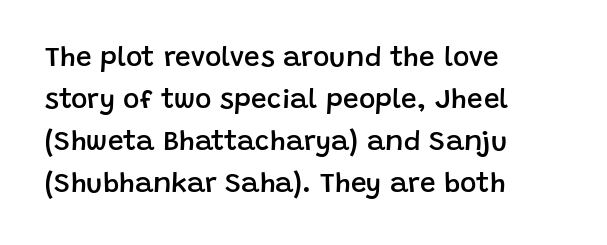
The vertical gap from one line to the next is medium. Typeset ragged right — the left edge is the straight one. The glyphs in this specimen are sans serif. Bare-footed words on every line.
